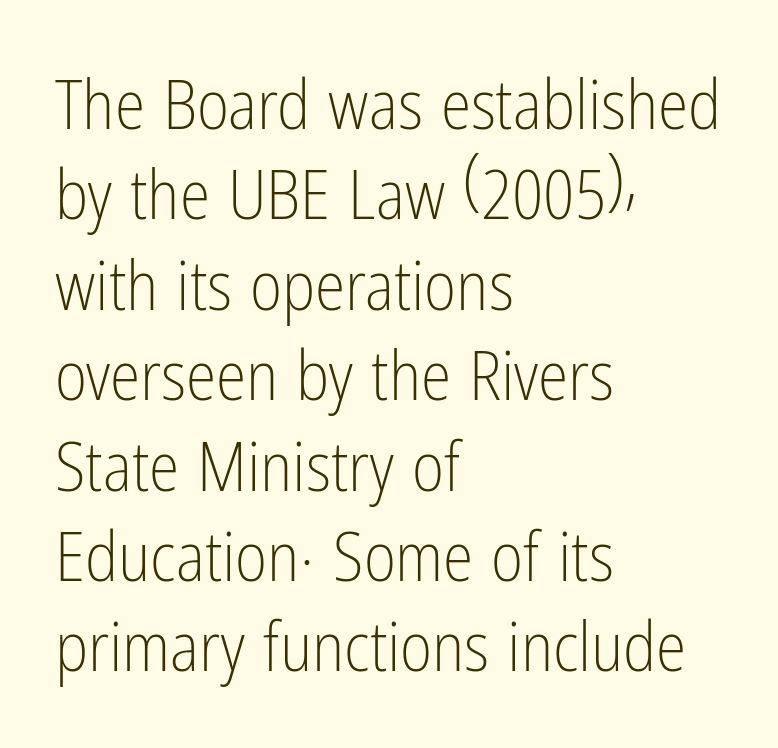
The image shows 69 px light, condensed sans-serif type, upright; set left-aligned, normal line spacing (1.31x), normal letter spacing, not underlined; low stroke contrast and a medium x-height.
